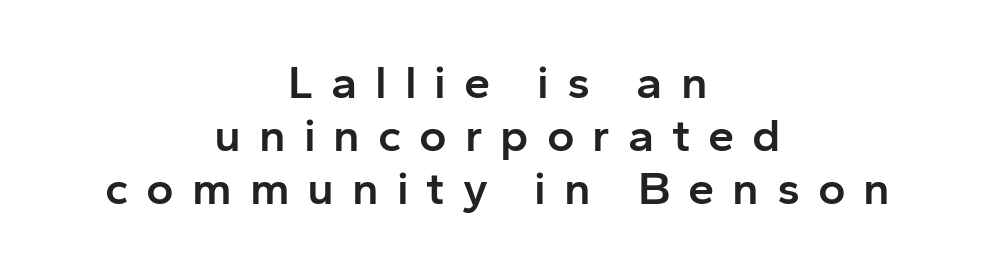
{"serif": "no", "italic": "no", "bold": "semi", "weight": "semibold", "width": "normal", "stroke_contrast": "low", "x_height": "medium", "monospaced": "no", "underline": "no", "align": "center", "line_spacing": "tight", "line_spacing_ratio": 1.13, "letter_spacing": "wide", "letter_spacing_em": 0.38, "glyph_px": 47}
